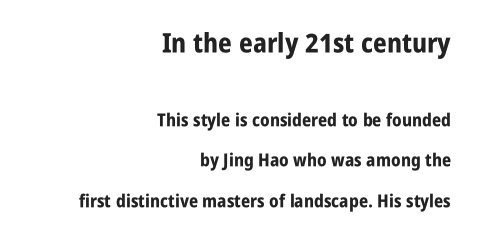
The image shows 27 px bold type, upright; set right-aligned, loose line spacing (2.24x), normal letter spacing, not underlined; the first (top) block is 1.5x larger.
